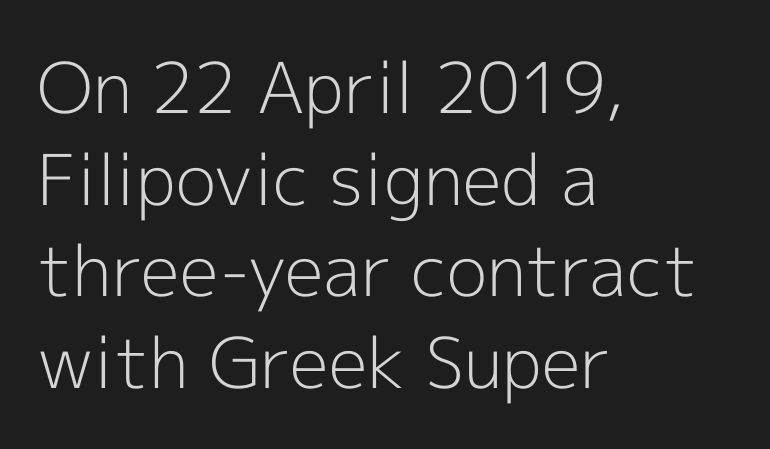
{"serif": "no", "italic": "no", "bold": "no", "weight": "light", "width": "normal", "x_height": "medium", "monospaced": "no", "underline": "no", "align": "left", "line_spacing": "normal", "line_spacing_ratio": 1.31, "letter_spacing": "normal", "letter_spacing_em": 0.0, "glyph_px": 70}
